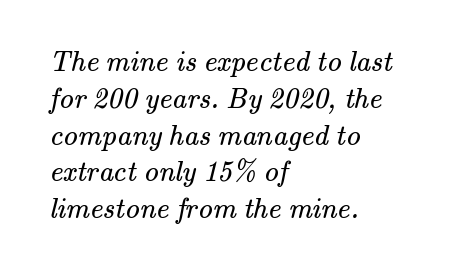
The image shows 29 px regular-weight serif type; set left-aligned, normal line spacing (1.27x), normal letter spacing, not underlined; medium stroke contrast and a small x-height.
